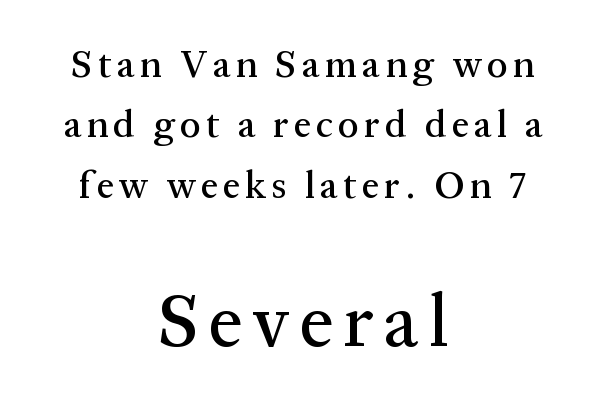
Q: Is the text italic (slanted)? A: No, it is upright.
Q: Is the typeface a serif or a sans-serif typeface? A: Serif.
Q: Is the text underlined? A: No.
Q: How is the paragraph aligned? A: Centered.
Q: Is the spacing between lines tight, normal or loose? A: Normal.
Q: Which block of text is set in a larger size, the first (top) or the second (bottom)? A: The second (bottom) one.
Q: Width (condensed, normal, or wide)? A: Normal.
Q: Stroke contrast? A: Medium.
Q: x-height? A: Medium.
Q: Monospaced? A: No.
